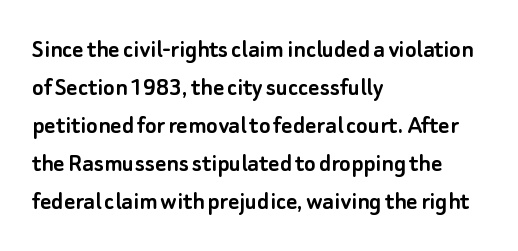
Every stem runs plumb, perpendicular to the baseline. No extra tracking has been applied to these lines. Students, observe: this is what conventionally led text looks like. The rendering anchors every line to the left-hand side. Just letters on the line, the space beneath them empty.
